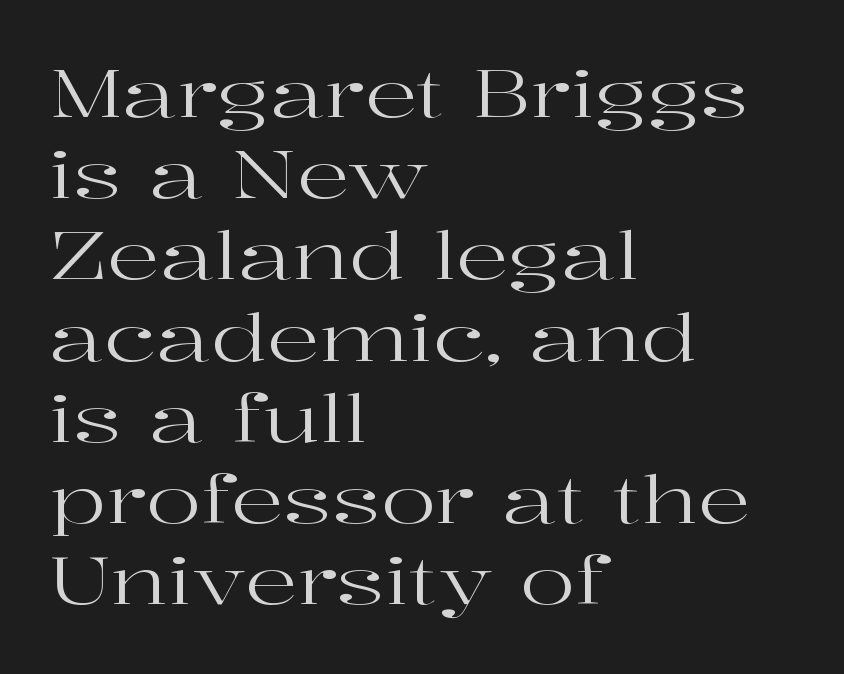
Q: Is the text bold? A: No.
Q: Is the text italic (slanted)? A: No, it is upright.
Q: Is the typeface a serif or a sans-serif typeface? A: Serif.
Q: Is the text underlined? A: No.
Q: How is the paragraph aligned? A: Left-aligned.
Q: Is the spacing between letters normal or unusually wide? A: Normal.
Q: Is the spacing between lines tight, normal or loose? A: Normal.
Q: Width (condensed, normal, or wide)? A: Wide.
Q: Stroke contrast? A: High.
Q: x-height? A: Medium.
Q: Monospaced? A: No.
